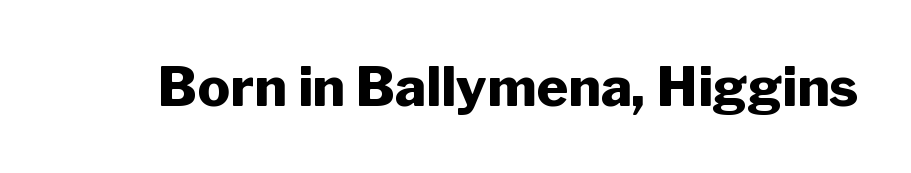
Q: Is the text bold? A: Yes.
Q: Is the text italic (slanted)? A: No, it is upright.
Q: Is the typeface a serif or a sans-serif typeface? A: Sans-serif.
Q: Is the text underlined? A: No.
Q: Is the spacing between letters normal or unusually wide? A: Normal.
Q: Width (condensed, normal, or wide)? A: Normal.
Q: Stroke contrast? A: Low.
Q: x-height? A: Medium.
Q: Monospaced? A: No.
